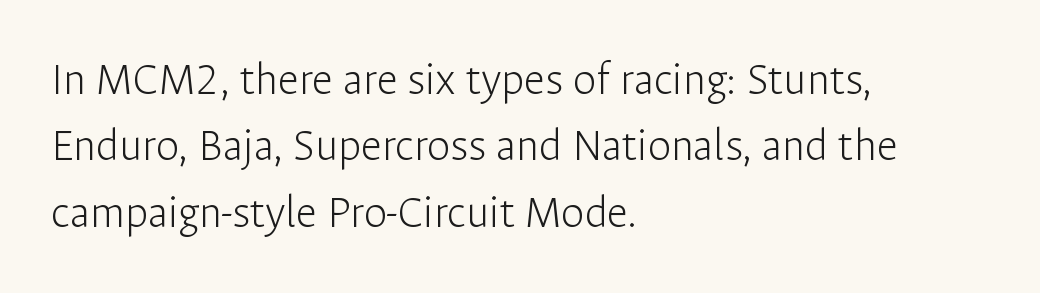
The image shows 47 px light sans-serif type, upright; set left-aligned, normal line spacing (1.41x), normal letter spacing, not underlined; low stroke contrast and a medium x-height.
